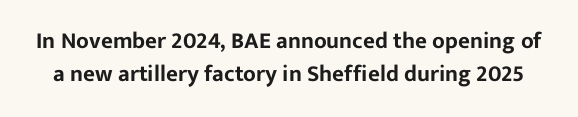
{"italic": "no", "underline": "no", "line_spacing": "normal", "line_spacing_ratio": 1.44, "letter_spacing": "normal", "letter_spacing_em": 0.0, "glyph_px": 23}
